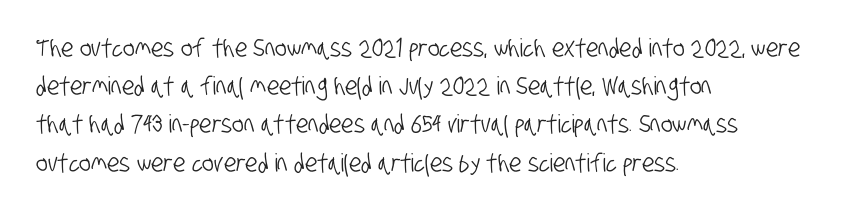
Q: Is the text underlined? A: No.
Q: How is the paragraph aligned? A: Left-aligned.
Q: Is the spacing between letters normal or unusually wide? A: Normal.
Q: Is the spacing between lines tight, normal or loose? A: Normal.
